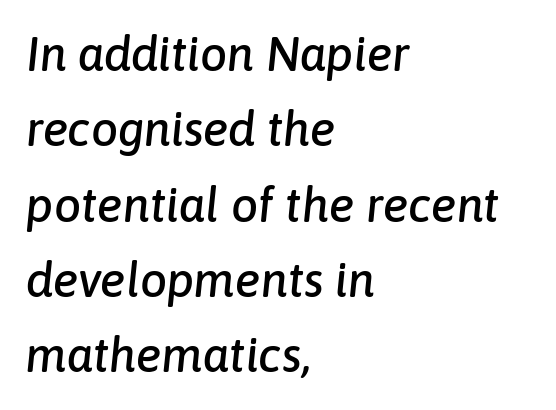
The image shows 48 px text type, italic (leaning right); set left-aligned, normal line spacing (1.57x), normal letter spacing, not underlined; low stroke contrast and a medium x-height.
